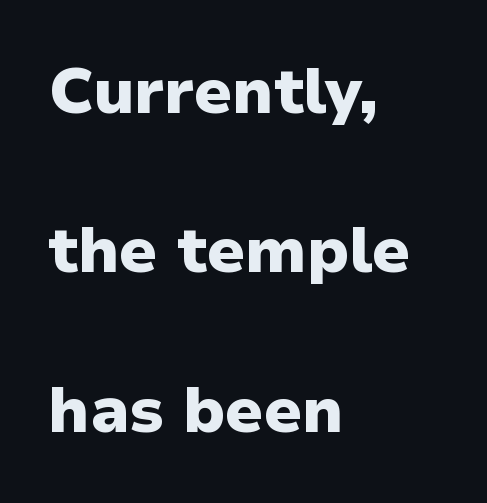
{"serif": "no", "italic": "no", "bold": "yes", "weight": "heavy", "width": "normal", "stroke_contrast": "low", "x_height": "medium", "monospaced": "no", "underline": "no", "align": "left", "line_spacing": "loose", "line_spacing_ratio": 2.49, "letter_spacing": "normal", "letter_spacing_em": 0.0, "glyph_px": 64}
